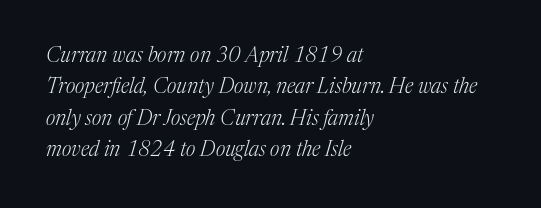
{"italic": "yes", "lean": "right", "slant_degrees": 17, "bold": "no", "underline": "no", "align": "left", "line_spacing": "normal", "line_spacing_ratio": 1.49, "letter_spacing": "normal", "letter_spacing_em": 0.0, "glyph_px": 21}
